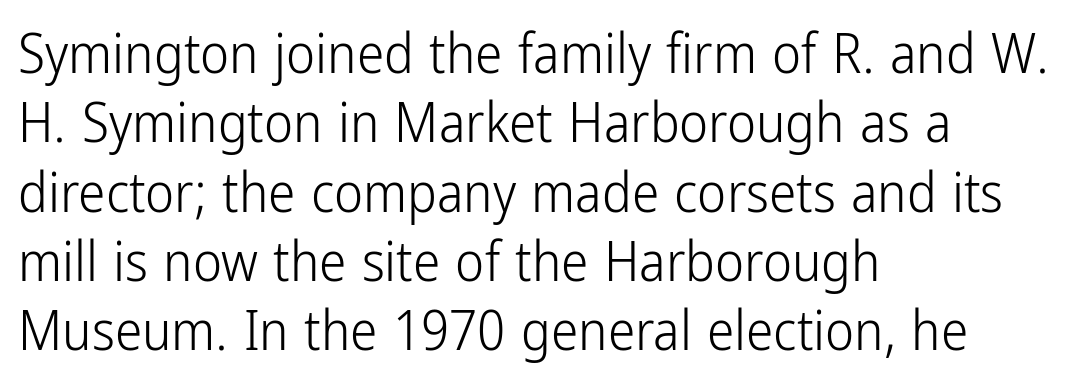
Q: Is the text bold? A: No.
Q: Is the text italic (slanted)? A: No, it is upright.
Q: Is the typeface a serif or a sans-serif typeface? A: Sans-serif.
Q: Is the text underlined? A: No.
Q: How is the paragraph aligned? A: Left-aligned.
Q: Is the spacing between letters normal or unusually wide? A: Normal.
Q: Is the spacing between lines tight, normal or loose? A: Normal.
Q: Width (condensed, normal, or wide)? A: Condensed.
Q: Stroke contrast? A: Low.
Q: x-height? A: Medium.
Q: Monospaced? A: No.
